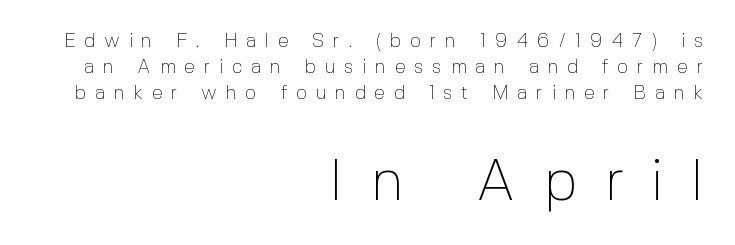
Q: Is the text bold? A: No.
Q: Is the text italic (slanted)? A: No, it is upright.
Q: Is the typeface a serif or a sans-serif typeface? A: Sans-serif.
Q: Is the text underlined? A: No.
Q: How is the paragraph aligned? A: Right-aligned.
Q: Is the spacing between letters normal or unusually wide? A: Unusually wide.
Q: Is the spacing between lines tight, normal or loose? A: Normal.
Q: Which block of text is set in a larger size, the first (top) or the second (bottom)? A: The second (bottom) one.
Q: Width (condensed, normal, or wide)? A: Normal.
Q: x-height? A: Medium.
Q: Monospaced? A: No.
